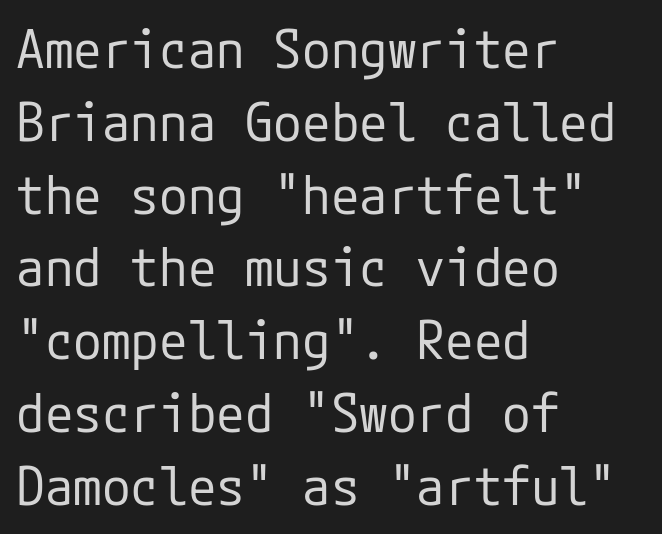
Leading matches the norm, producing a regular column. The glyphs in this specimen are sans serif. Just letters on the line, the space beneath them empty. The passage is arranged the way most books set body copy — flush left. The passage shown has conventional tracking throughout.
